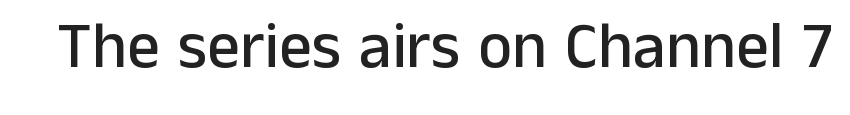
The image shows 65 px sans-serif type, upright; set normal letter spacing, not underlined; low stroke contrast and a medium x-height.
